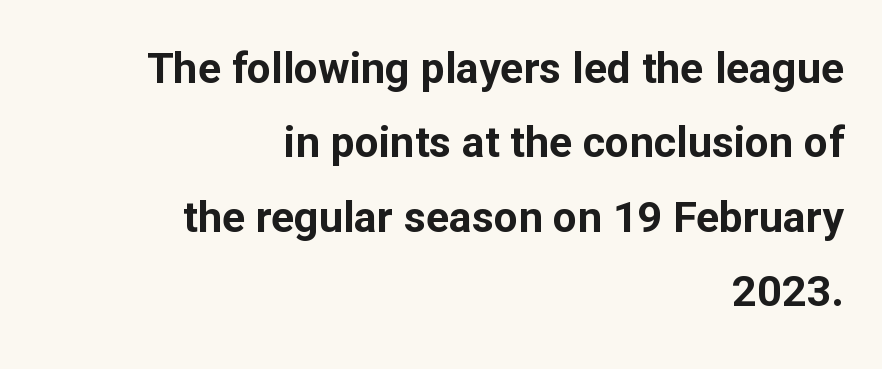
Notice how thick the strokes are: this is what a full bold looks like. The line texture is even and compact thanks to regular tracking. The passage is arranged like a letterhead date or caption credit — flush right. Italic: no, the glyphs are upright roman. Observe the absence of serifs on each vertical stroke in this sample. Clear beneath every line of the passage.
